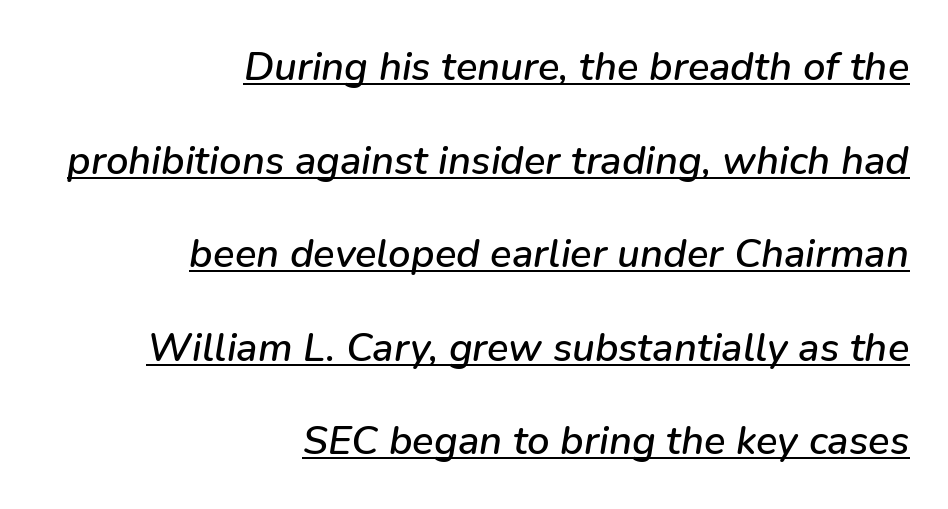
The image shows 40 px text type, italic (leaning right); set right-aligned, loose line spacing (2.34x), normal letter spacing, underlined; low stroke contrast and a medium x-height.
